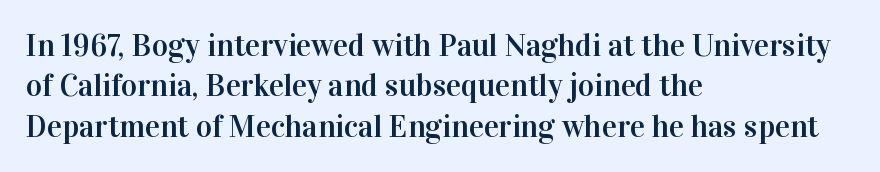
In terms of posture, this sample is upright. The line texture is even and compact thanks to regular tracking. Here the designer chose a conventional face with non-uniform glyph widths. Which margin do the lines hug? The left one — the right edge is uneven. The letters carry serifs — small finishing strokes at the ends of their stems.
